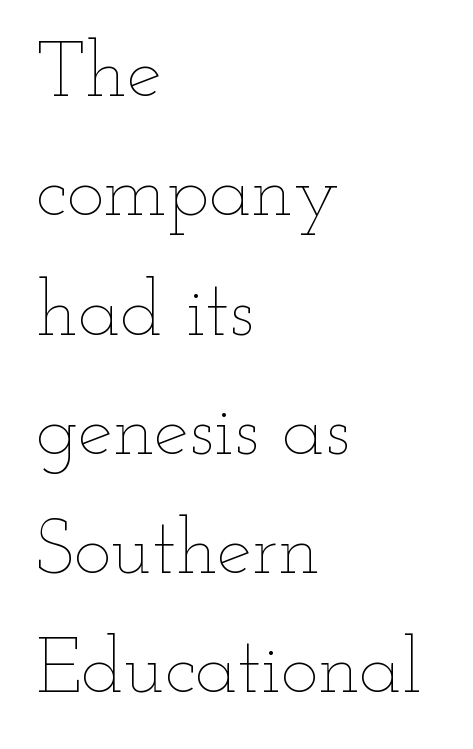
No extra ink here — the face is not bold. The letters stand upright; this is a roman face. Type without underlining. These lines are rendered in a variable-pitch font. How are the letters spaced? Ordinarily, with no added tracking. Students, observe: this is what conventionally led text looks like.
